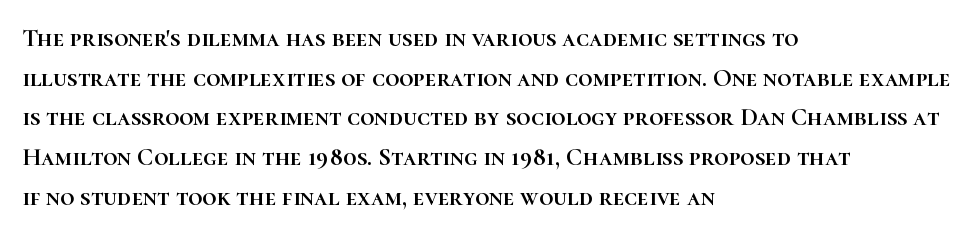
{"italic": "no", "underline": "no", "align": "left", "line_spacing": "normal", "line_spacing_ratio": 1.59, "letter_spacing": "normal", "letter_spacing_em": 0.0, "glyph_px": 25}
